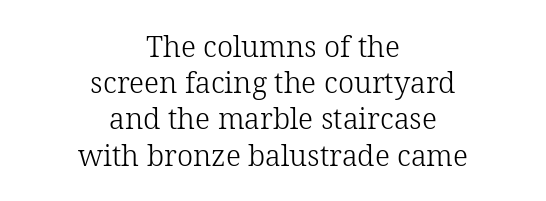
Q: Is the text bold? A: No.
Q: Is the text italic (slanted)? A: No, it is upright.
Q: Is the typeface a serif or a sans-serif typeface? A: Serif.
Q: Is the text underlined? A: No.
Q: How is the paragraph aligned? A: Centered.
Q: Is the spacing between letters normal or unusually wide? A: Normal.
Q: Is the spacing between lines tight, normal or loose? A: Normal.
Q: Width (condensed, normal, or wide)? A: Normal.
Q: Stroke contrast? A: Low.
Q: x-height? A: Medium.
Q: Monospaced? A: No.
